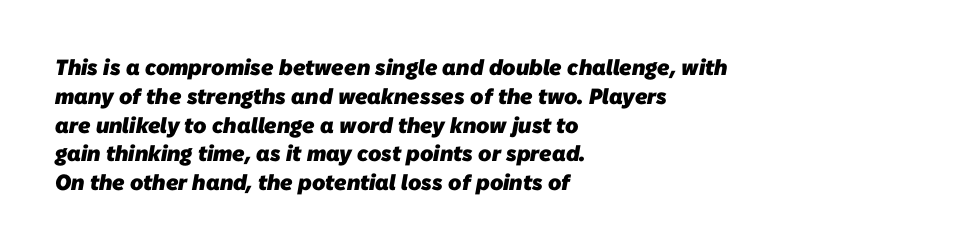
The passage shown is not underscored anywhere. Does the copy run flush right? No — it runs flush left. The rendering keeps characters at their native spacing. Caption: bold face, heavy strokes. Leading matches the norm, producing a regular column.
